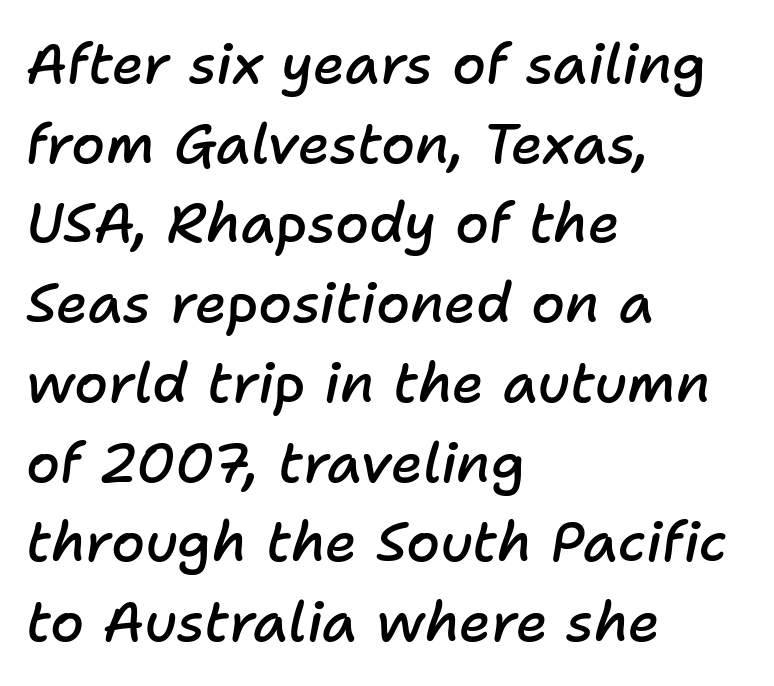
Q: Is the text bold? A: Semi-bold.
Q: Is the text italic (slanted)? A: Yes, it leans right by about 11 degrees.
Q: Is the text underlined? A: No.
Q: How is the paragraph aligned? A: Left-aligned.
Q: Is the spacing between letters normal or unusually wide? A: Normal.
Q: Is the spacing between lines tight, normal or loose? A: Normal.
Q: Width (condensed, normal, or wide)? A: Normal.
Q: Stroke contrast? A: Low.
Q: x-height? A: Medium.
Q: Monospaced? A: No.
